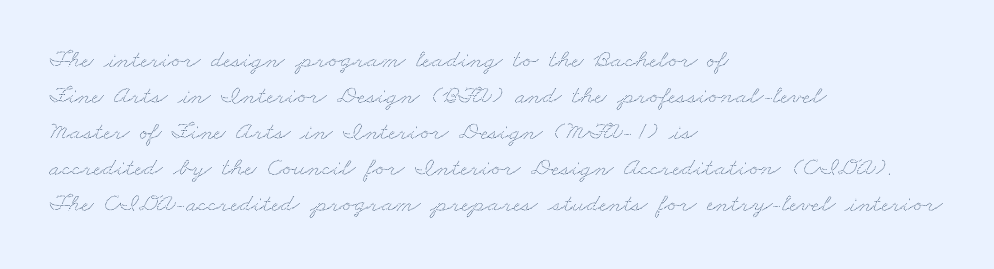
{"underline": "no", "align": "left", "line_spacing": "normal", "line_spacing_ratio": 1.38, "letter_spacing": "normal", "letter_spacing_em": 0.0, "glyph_px": 26}
